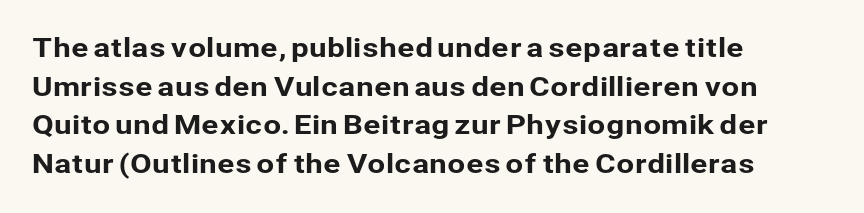
Q: Is the text italic (slanted)? A: No, it is upright.
Q: Is the text underlined? A: No.
Q: How is the paragraph aligned? A: Left-aligned.
Q: Is the spacing between letters normal or unusually wide? A: Normal.
Q: Is the spacing between lines tight, normal or loose? A: Normal.
